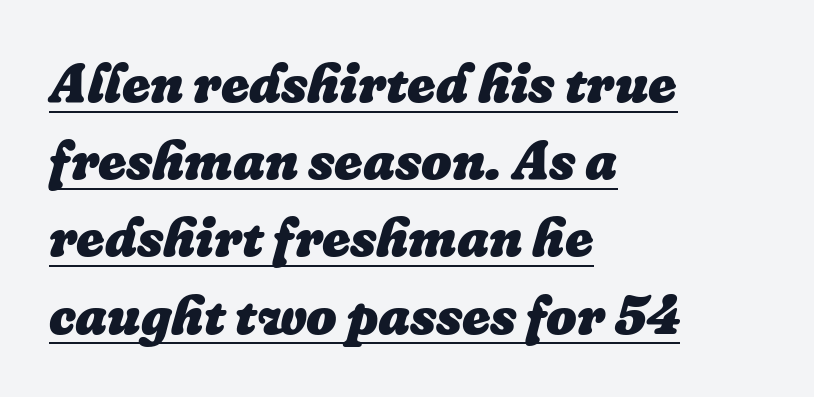
Q: Is the text bold? A: Yes.
Q: Is the text italic (slanted)? A: Yes, it leans right by about 16 degrees.
Q: Is the text underlined? A: Yes.
Q: How is the paragraph aligned? A: Left-aligned.
Q: Is the spacing between letters normal or unusually wide? A: Normal.
Q: Is the spacing between lines tight, normal or loose? A: Normal.
Q: Width (condensed, normal, or wide)? A: Normal.
Q: Stroke contrast? A: Low.
Q: x-height? A: Medium.
Q: Monospaced? A: No.
